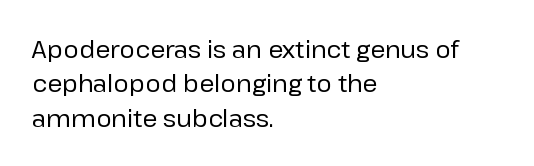
The image shows 24 px text type, upright; set left-aligned, normal line spacing (1.43x), normal letter spacing, not underlined.
